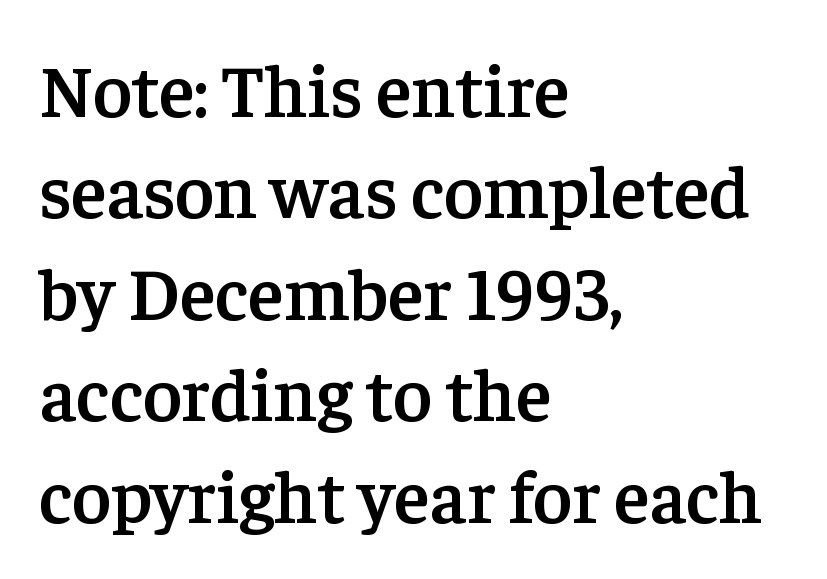
The image shows 74 px semibold serif type, upright; set left-aligned, normal line spacing (1.37x), normal letter spacing, not underlined; low stroke contrast and a medium x-height.
